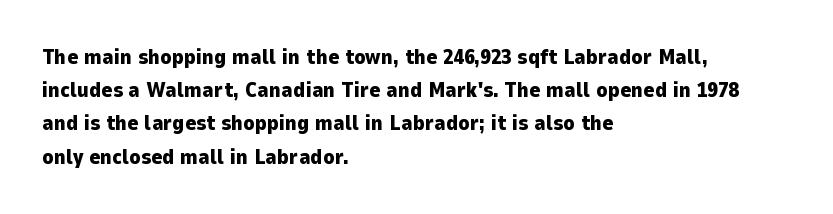
The image shows 21 px bold type, upright; set left-aligned, normal line spacing (1.58x), normal letter spacing, not underlined.
